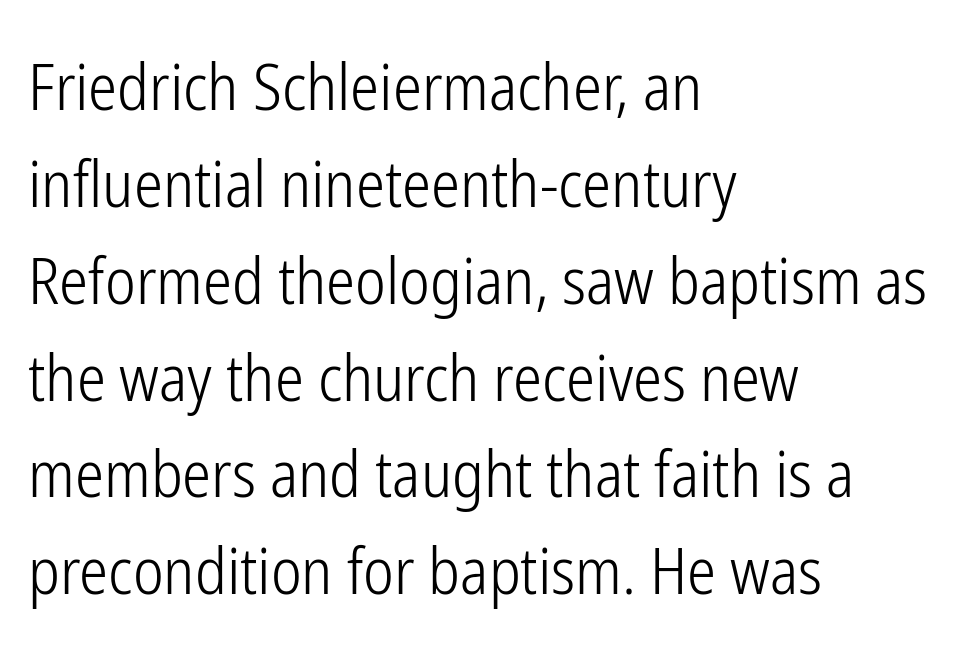
Q: Is the text bold? A: No.
Q: Is the text italic (slanted)? A: No, it is upright.
Q: Is the typeface a serif or a sans-serif typeface? A: Sans-serif.
Q: Is the text underlined? A: No.
Q: How is the paragraph aligned? A: Left-aligned.
Q: Is the spacing between letters normal or unusually wide? A: Normal.
Q: Is the spacing between lines tight, normal or loose? A: Normal.
Q: Width (condensed, normal, or wide)? A: Condensed.
Q: Stroke contrast? A: Low.
Q: x-height? A: Medium.
Q: Monospaced? A: No.
